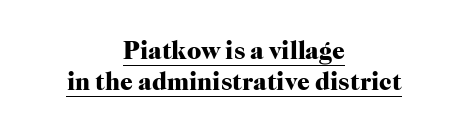
{"italic": "no", "bold": "yes", "underline": "yes", "align": "center", "line_spacing": "normal", "line_spacing_ratio": 1.26, "letter_spacing": "normal", "letter_spacing_em": 0.0, "glyph_px": 25}
